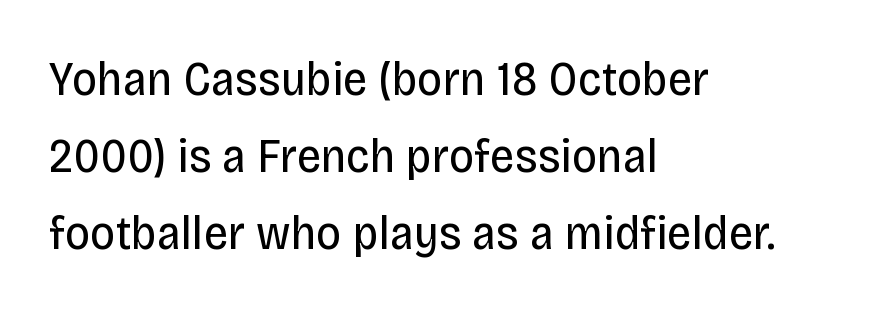
Q: Is the text bold? A: No.
Q: Is the text italic (slanted)? A: No, it is upright.
Q: Is the typeface a serif or a sans-serif typeface? A: Sans-serif.
Q: Is the text underlined? A: No.
Q: How is the paragraph aligned? A: Left-aligned.
Q: Is the spacing between letters normal or unusually wide? A: Normal.
Q: Is the spacing between lines tight, normal or loose? A: Normal.
Q: Width (condensed, normal, or wide)? A: Condensed.
Q: Stroke contrast? A: Low.
Q: x-height? A: Large.
Q: Monospaced? A: No.
